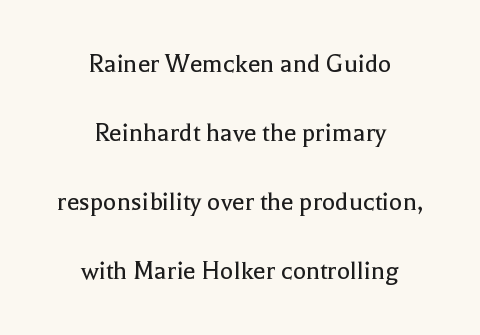
The image shows 28 px regular-weight serif type, upright; set centered, loose line spacing (2.46x), normal letter spacing, not underlined; a medium x-height.
